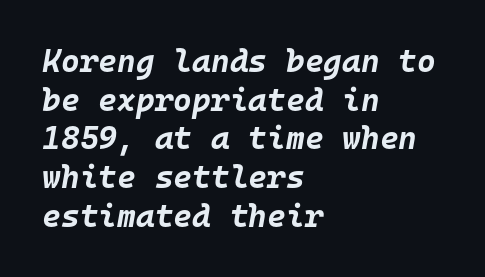
The image shows 32 px bold type, italic (leaning right), monospaced; set left-aligned, line spacing 1.21x, normal letter spacing, not underlined; low stroke contrast and a large x-height.
